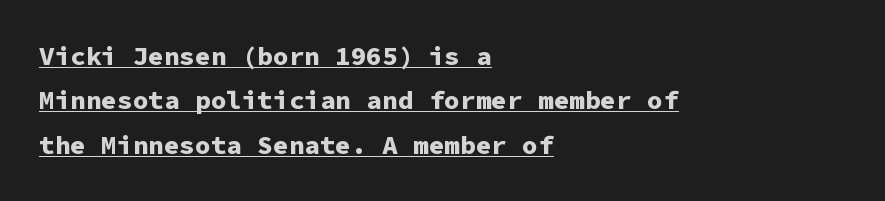
Which margin do the lines hug? The left one — the right edge is uneven. Does a line run under the words? Yes, clearly. Default kerning and tracking; the words read as compact shapes. You can tell it's not italic because the verticals are truly vertical.
